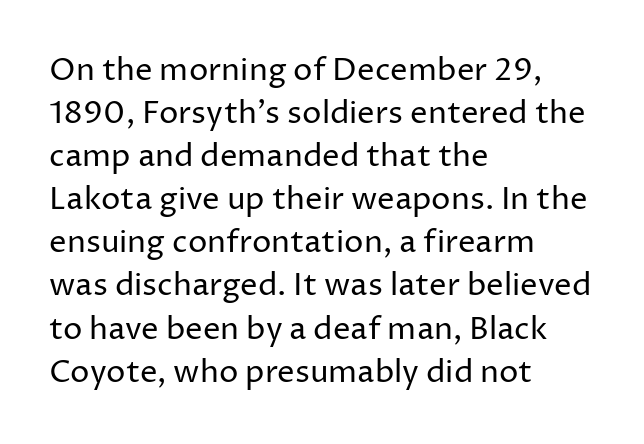
Q: Is the text bold? A: No.
Q: Is the text italic (slanted)? A: No, it is upright.
Q: Is the typeface a serif or a sans-serif typeface? A: Sans-serif.
Q: Is the text underlined? A: No.
Q: How is the paragraph aligned? A: Left-aligned.
Q: Is the spacing between letters normal or unusually wide? A: Normal.
Q: Is the spacing between lines tight, normal or loose? A: Normal.
Q: Width (condensed, normal, or wide)? A: Normal.
Q: Stroke contrast? A: Low.
Q: x-height? A: Medium.
Q: Monospaced? A: No.
